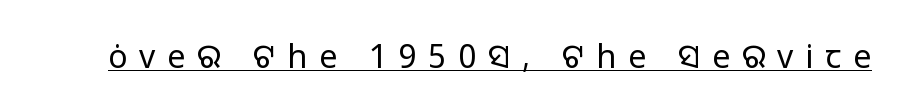
The image shows 32 px regular-weight sans-serif type, upright; set unusually wide letter spacing (+0.37 em), underlined; low stroke contrast and a medium x-height.
